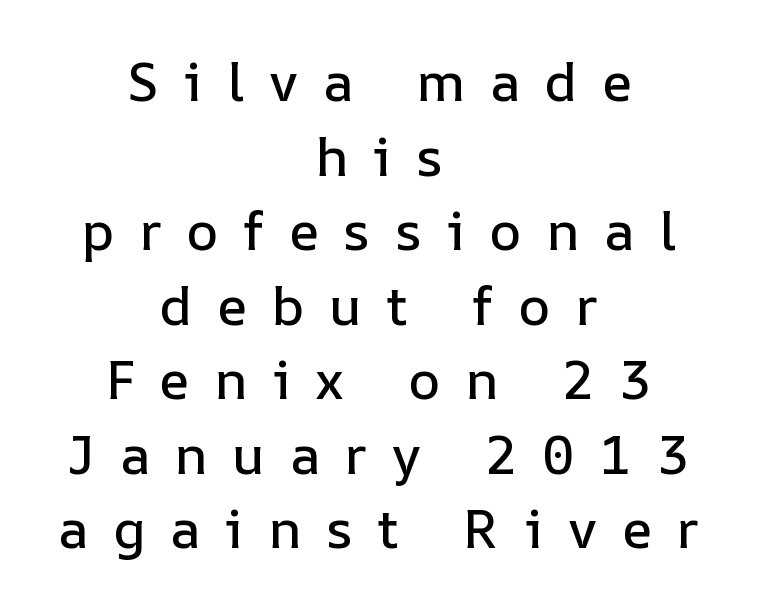
The image shows 54 px text type, upright; set centered, normal line spacing (1.38x), unusually wide letter spacing (+0.46 em), not underlined; low stroke contrast and a medium x-height.
